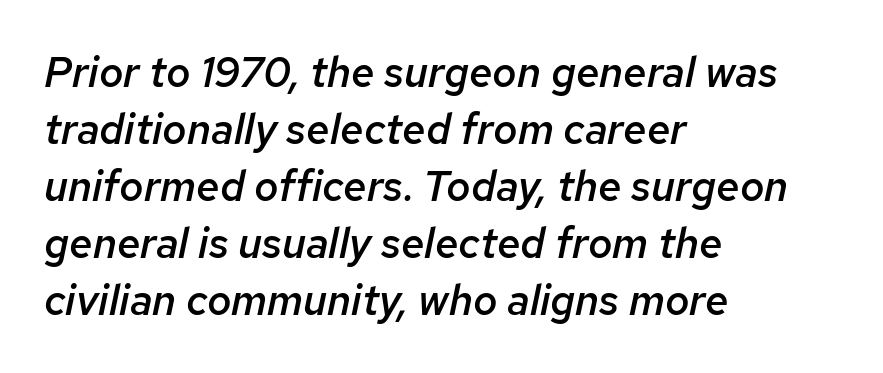
Think of a printed novel: that variable character pitch is what you see here. The letters sit at their default tracking, neither squeezed nor spread. The rows are spaced the way most documents space them. The letters are slanted; this is an italic face. The ragged edge is on the right, which tells us the setting is flush left. Honestly, there is no underline to notice here at all.
